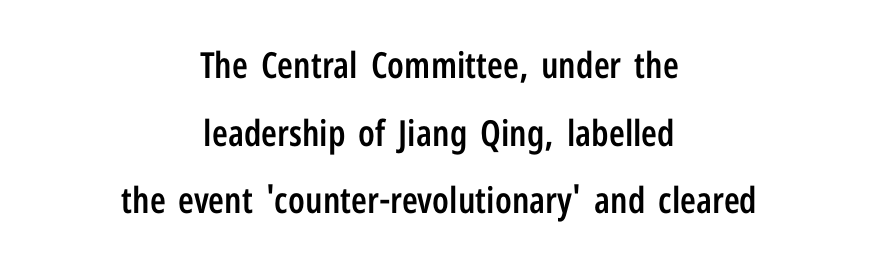
Caption: multi-line text, centered on the measure. Looks like regular typesetting: each glyph gets only the width it needs. Notice how the stems are strictly vertical — no italics here. This is sans-serif lettering, the kind often seen on screens and signage. Is the type bold? Partly — it's a semibold, heavier than regular but not fully bold.
